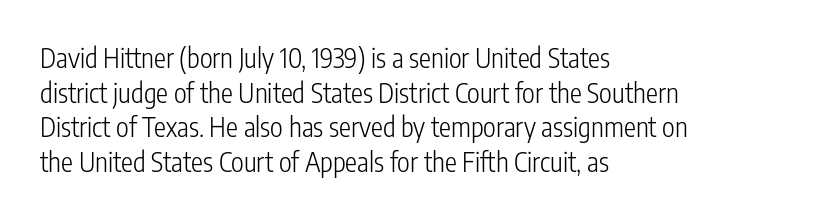
{"italic": "no", "bold": "no", "underline": "no", "align": "left", "line_spacing": "normal", "line_spacing_ratio": 1.28, "letter_spacing": "normal", "letter_spacing_em": 0.0, "glyph_px": 27}
